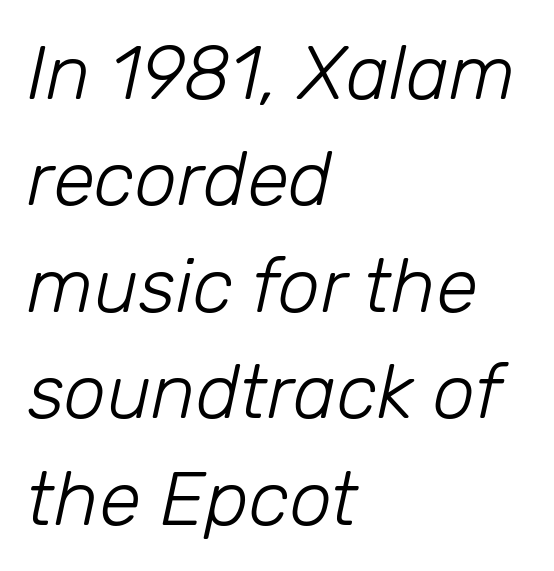
Underline: absent. Stems here are at most as thick as an everyday book face. Italic: yes, the glyphs are oblique. These lines stack with their left ends in a neat column. A typesetter would call this proportional, since set widths differ per character. Nobody touched the tracking dial on this one.
